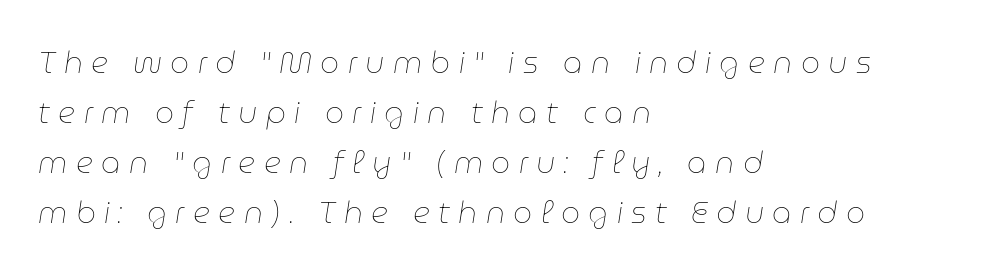
The image shows 30 px thin type, italic (leaning right); set left-aligned, normal line spacing (1.67x), unusually wide letter spacing (+0.28 em), not underlined; low stroke contrast and a medium x-height.
